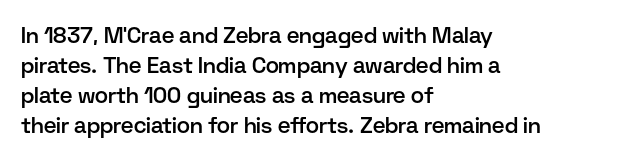
{"italic": "no", "bold": "semi", "underline": "no", "align": "left", "line_spacing": "normal", "line_spacing_ratio": 1.37, "letter_spacing": "normal", "letter_spacing_em": 0.0, "glyph_px": 22}
